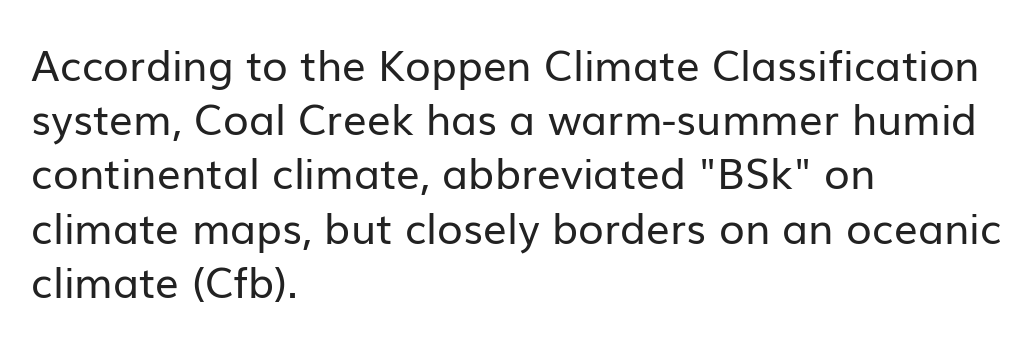
The image shows 42 px regular-weight sans-serif type, upright; set left-aligned, normal line spacing (1.29x), normal letter spacing, not underlined; low stroke contrast and a medium x-height.
